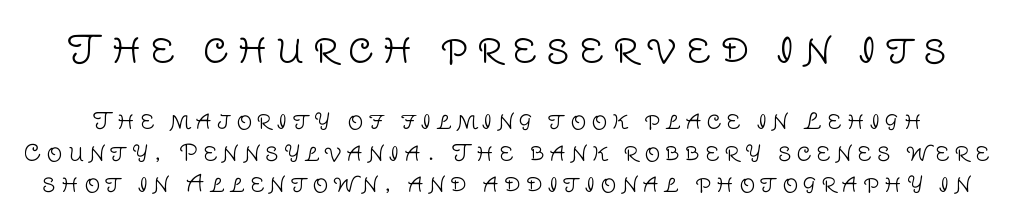
{"serif": "no", "bold": "no", "weight": "light", "width": "normal", "stroke_contrast": "low", "x_height": "large", "monospaced": "no", "underline": "no", "line_spacing": "normal", "line_spacing_ratio": 1.44, "letter_spacing": "wide", "letter_spacing_em": 0.24, "larger_block": "first", "size_ratio": 1.73, "glyph_px": 38}
